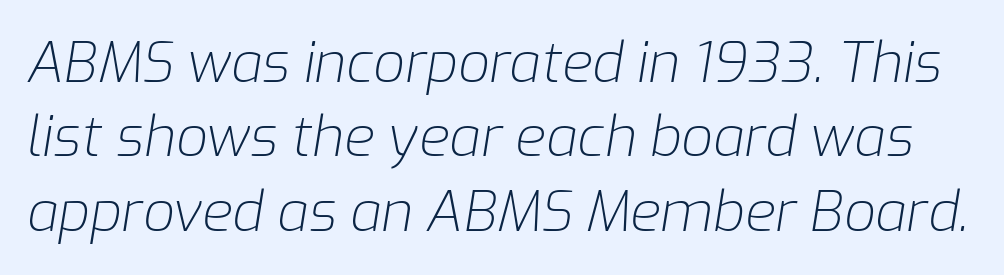
The passage shown is not bold in any degree. The specimen omits any rule beneath the text block's lines. Successive baselines arrive at the customary interval. This sample has the flowing, uneven cadence of proportional lettering. Default kerning and tracking; the words read as compact shapes. Notice how the stems are inclined rather than vertical — that's the hallmark of italics.
